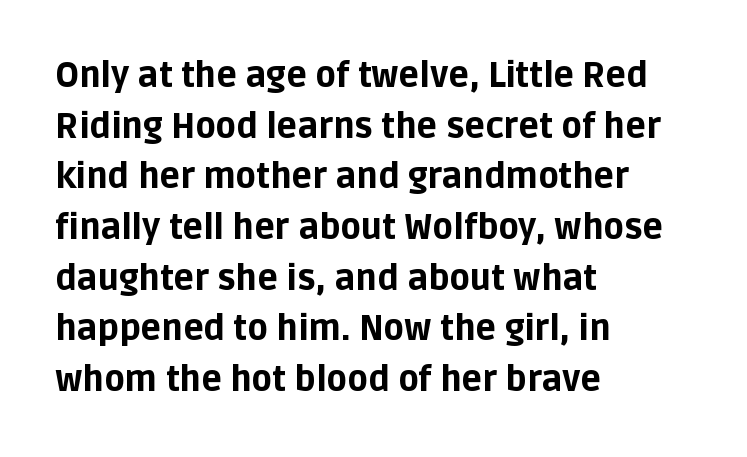
{"serif": "no", "italic": "no", "bold": "yes", "weight": "bold", "width": "normal", "stroke_contrast": "low", "x_height": "large", "monospaced": "no", "underline": "no", "align": "left", "line_spacing": "normal", "line_spacing_ratio": 1.49, "letter_spacing": "normal", "letter_spacing_em": 0.0, "glyph_px": 34}
